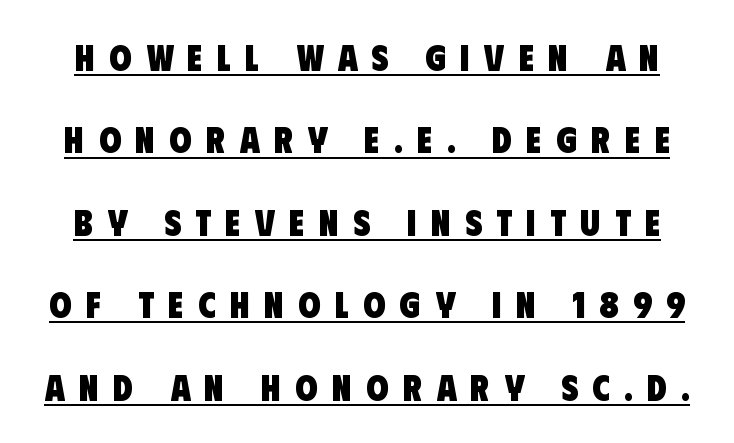
Q: Is the text bold? A: Yes.
Q: Is the typeface a serif or a sans-serif typeface? A: Sans-serif.
Q: Is the text underlined? A: Yes.
Q: Is the spacing between letters normal or unusually wide? A: Unusually wide.
Q: Is the spacing between lines tight, normal or loose? A: Loose.
Q: Width (condensed, normal, or wide)? A: Condensed.
Q: Stroke contrast? A: Low.
Q: x-height? A: Large.
Q: Monospaced? A: No.
